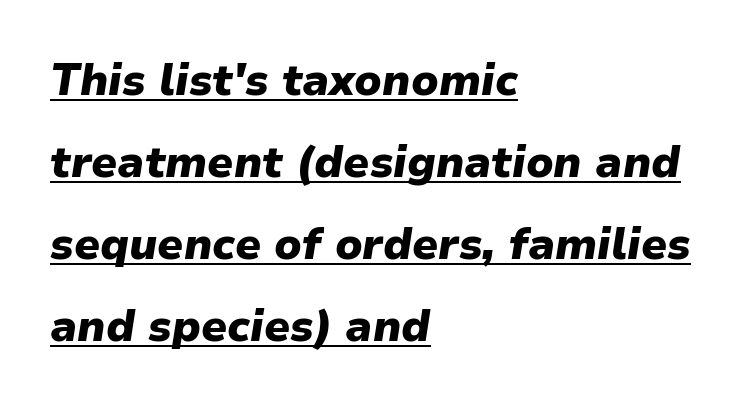
The passage shown has conventional tracking throughout. It's the slanting kind of type. A full-strength bold gives these letters their thick strokes. Descenders here cross a horizontal rule under the line. The rendering uses natural spacing where letterforms have individual widths.
